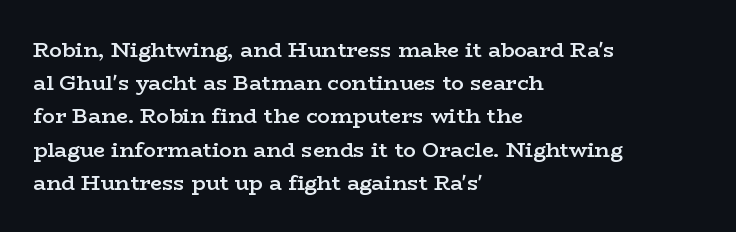
Q: Is the text bold? A: Semi-bold.
Q: Is the text italic (slanted)? A: No, it is upright.
Q: Is the text underlined? A: No.
Q: How is the paragraph aligned? A: Left-aligned.
Q: Is the spacing between letters normal or unusually wide? A: Normal.
Q: Is the spacing between lines tight, normal or loose? A: Normal.
